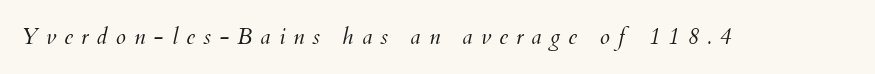
The letterforms sit at book weight or below. Does the lettering tilt? It does — this is italic. Glance below the letters and you will spot only blank space. Characters follow at a spacing far wider than the type designer built in.
